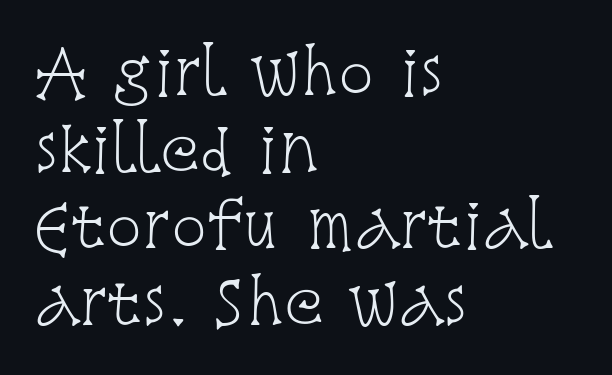
The image shows 59 px light, condensed serif type, upright; set left-aligned, normal line spacing (1.3x), normal letter spacing, not underlined; low stroke contrast and a large x-height.
